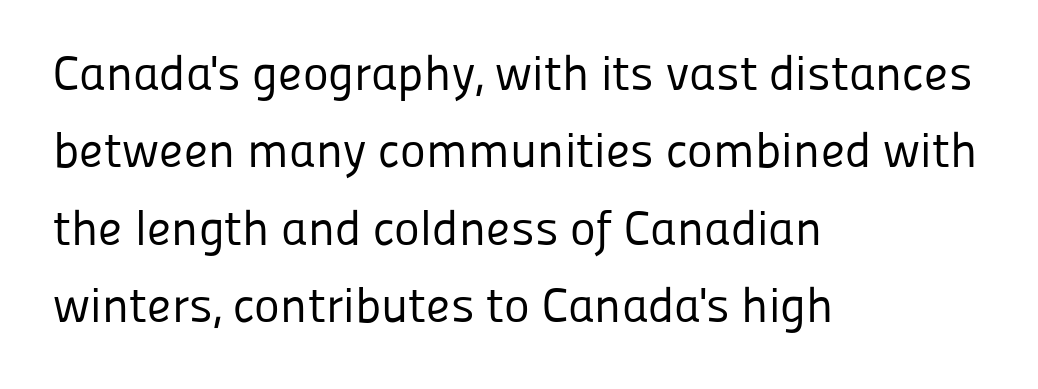
{"serif": "no", "italic": "no", "bold": "no", "weight": "regular", "width": "normal", "stroke_contrast": "low", "x_height": "medium", "monospaced": "no", "underline": "no", "align": "left", "line_spacing": "normal", "line_spacing_ratio": 1.58, "letter_spacing": "normal", "letter_spacing_em": 0.0, "glyph_px": 49}
